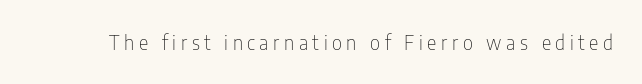
The image shows 20 px text type, upright; set unusually wide letter spacing (+0.23 em), not underlined.
